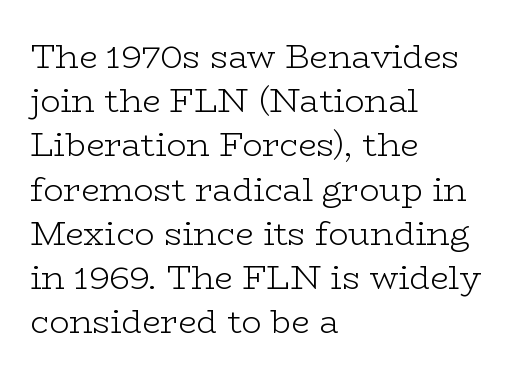
{"serif": "yes", "italic": "no", "bold": "no", "weight": "light", "width": "wide", "stroke_contrast": "low", "x_height": "medium", "monospaced": "no", "underline": "no", "align": "left", "line_spacing": "normal", "line_spacing_ratio": 1.34, "letter_spacing": "normal", "letter_spacing_em": 0.0, "glyph_px": 33}
